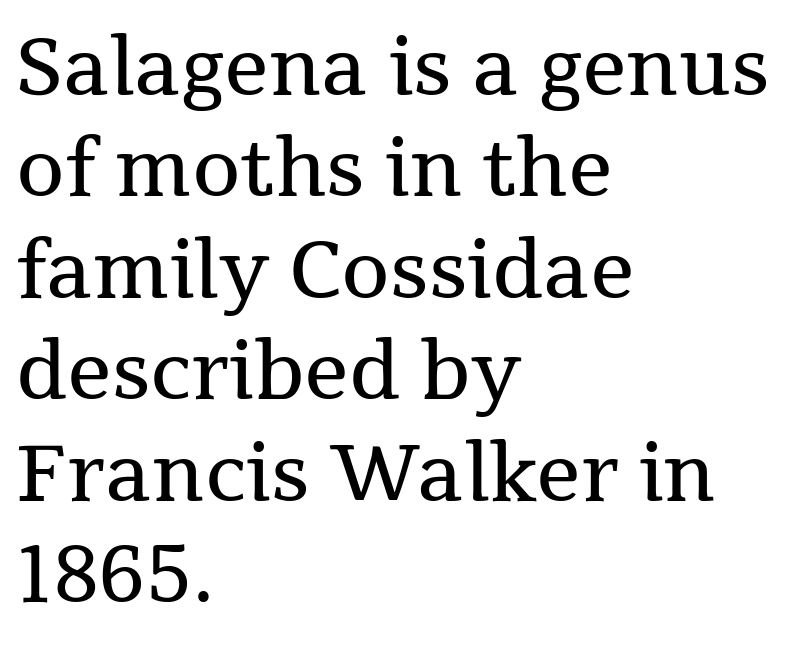
Q: Is the text bold? A: No.
Q: Is the text italic (slanted)? A: No, it is upright.
Q: Is the typeface a serif or a sans-serif typeface? A: Serif.
Q: Is the text underlined? A: No.
Q: How is the paragraph aligned? A: Left-aligned.
Q: Is the spacing between letters normal or unusually wide? A: Normal.
Q: Is the spacing between lines tight, normal or loose? A: Normal.
Q: Width (condensed, normal, or wide)? A: Normal.
Q: Stroke contrast? A: Medium.
Q: x-height? A: Medium.
Q: Monospaced? A: No.
